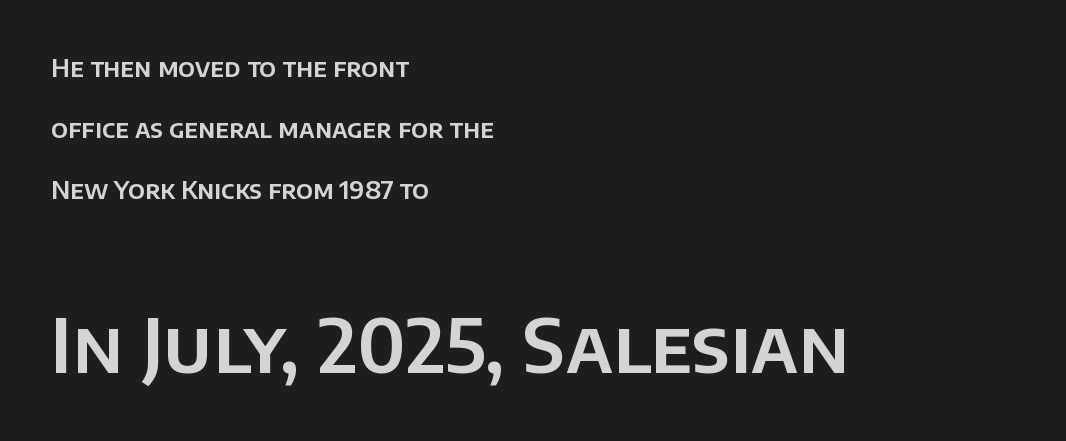
{"serif": "no", "italic": "no", "width": "normal", "stroke_contrast": "low", "x_height": "large", "monospaced": "no", "underline": "no", "align": "left", "line_spacing": "loose", "line_spacing_ratio": 2.45, "letter_spacing": "normal", "letter_spacing_em": 0.0, "larger_block": "second", "size_ratio": 3.0, "glyph_px": 75}
